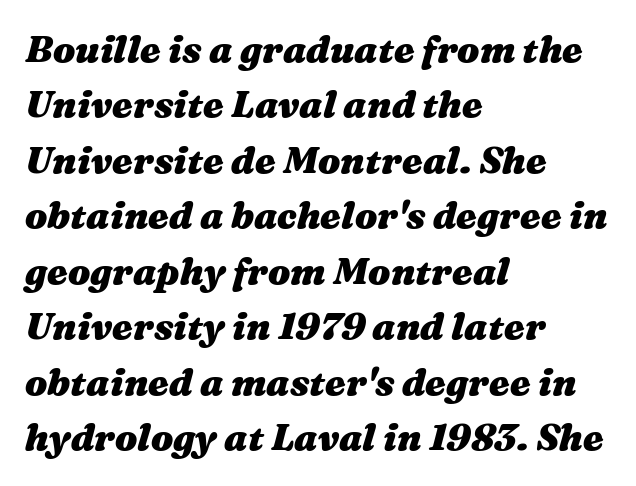
This block has exactly the height ordinary leading produces. You could not count columns in this text — the font is proportionally spaced. Is the type slanted? Yes — the strokes lean at a clear angle. All the whitespace from short lines collects on the right. Words float on clear page, feet unadorned.
